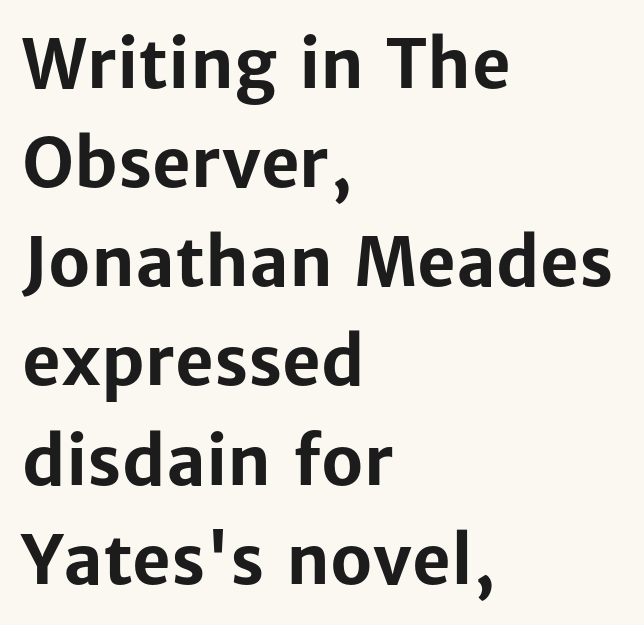
The type family on display is of the sans-serif kind. Students, note that the glyphs here touch the page at normal intervals. The rendering anchors every line to the left-hand side. Thick stems and heavy bowls — unmistakably bold. Here the designer chose a conventional face with non-uniform glyph widths.
